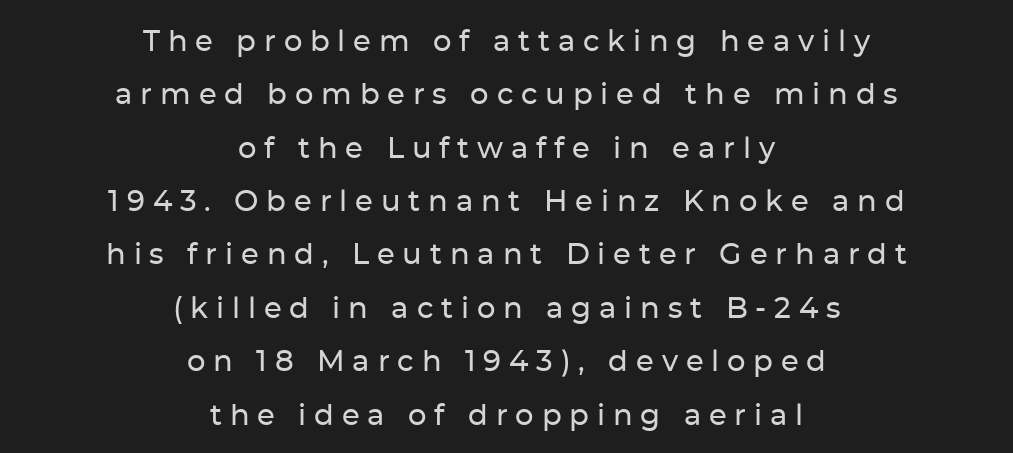
Q: Is the text italic (slanted)? A: No, it is upright.
Q: Is the typeface a serif or a sans-serif typeface? A: Sans-serif.
Q: Is the text underlined? A: No.
Q: How is the paragraph aligned? A: Centered.
Q: Is the spacing between letters normal or unusually wide? A: Unusually wide.
Q: Width (condensed, normal, or wide)? A: Normal.
Q: Stroke contrast? A: Low.
Q: x-height? A: Medium.
Q: Monospaced? A: No.
